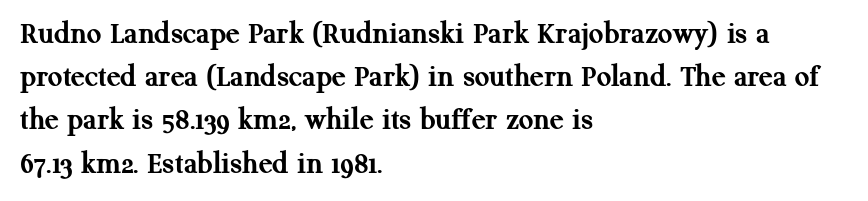
The type family on display is of the serif kind. The face used here is rendered with its standard letterfit. Notice how the passage keeps a crisp vertical edge on the left only. Posture: straight, roman, zero tilt. Weight check: bold — yes, fully.
